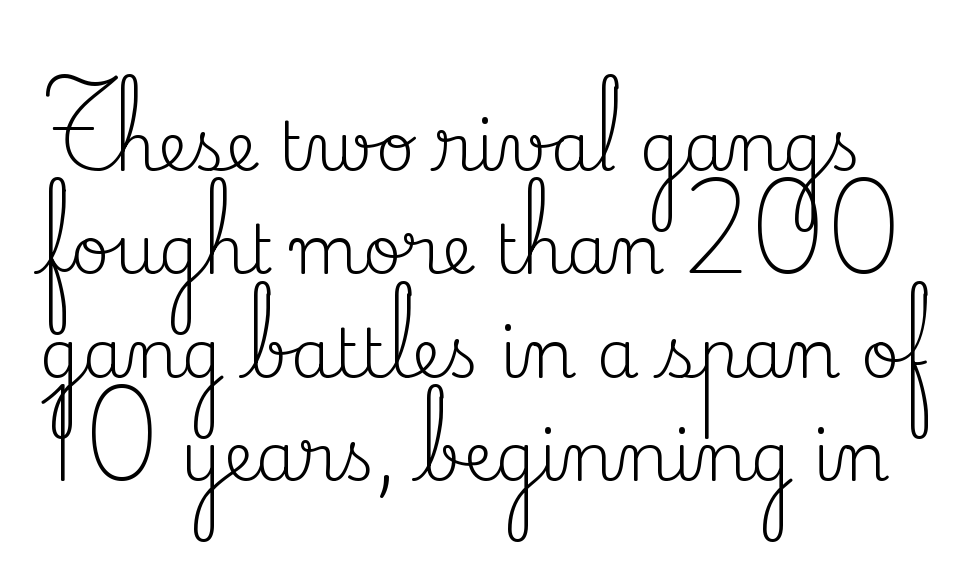
The image shows 68 px regular-weight serif type, upright; set normal line spacing (1.52x), normal letter spacing, not underlined; medium stroke contrast and a small x-height.
